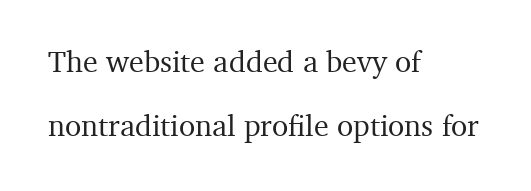
Notice the wide empty band between every row — that's loose leading. The characters display serif detailing at their extremities. Words appear dense and cohesive because spacing is normal. The area under the type is left untouched. Reading down the block, your eye returns to a fixed left position each line.
